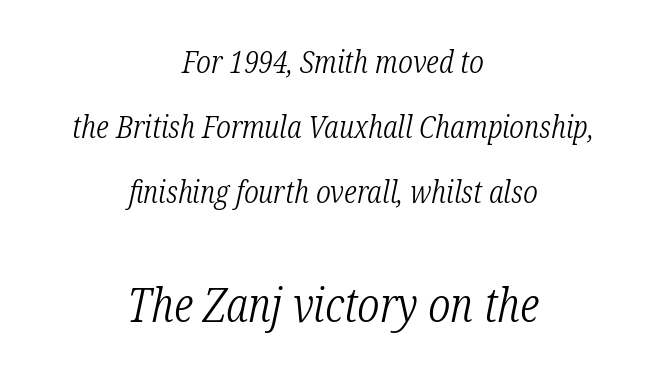
The following chunk of copy outweighs the initial chunk in type size. A light-to-regular cut is what we see here. Leading is clearly above the norm, producing a sparse column. These lines are centered, leaving both edges ragged. Descenders hang freely into open space.
